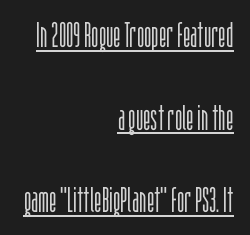
The image shows 35 px light, condensed sans-serif type, upright; set right-aligned, loose line spacing (2.36x), normal letter spacing, underlined; low stroke contrast and a large x-height.
